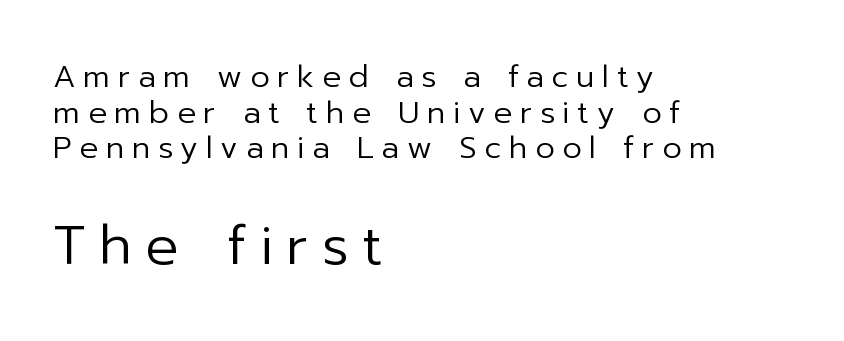
Q: Is the text bold? A: No.
Q: Is the text italic (slanted)? A: No, it is upright.
Q: Is the typeface a serif or a sans-serif typeface? A: Sans-serif.
Q: Is the text underlined? A: No.
Q: How is the paragraph aligned? A: Left-aligned.
Q: Is the spacing between letters normal or unusually wide? A: Unusually wide.
Q: Is the spacing between lines tight, normal or loose? A: Tight.
Q: Which block of text is set in a larger size, the first (top) or the second (bottom)? A: The second (bottom) one.
Q: Width (condensed, normal, or wide)? A: Normal.
Q: Stroke contrast? A: Low.
Q: x-height? A: Medium.
Q: Monospaced? A: No.
